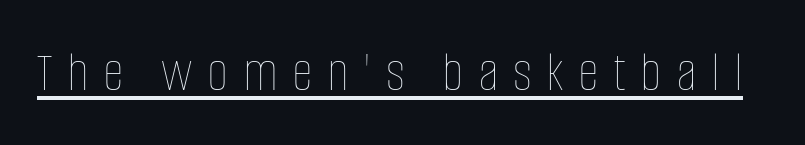
Q: Is the text bold? A: No.
Q: Is the text italic (slanted)? A: No, it is upright.
Q: Is the text underlined? A: Yes.
Q: Is the spacing between letters normal or unusually wide? A: Unusually wide.
Q: Width (condensed, normal, or wide)? A: Condensed.
Q: Stroke contrast? A: Low.
Q: x-height? A: Large.
Q: Monospaced? A: No.
